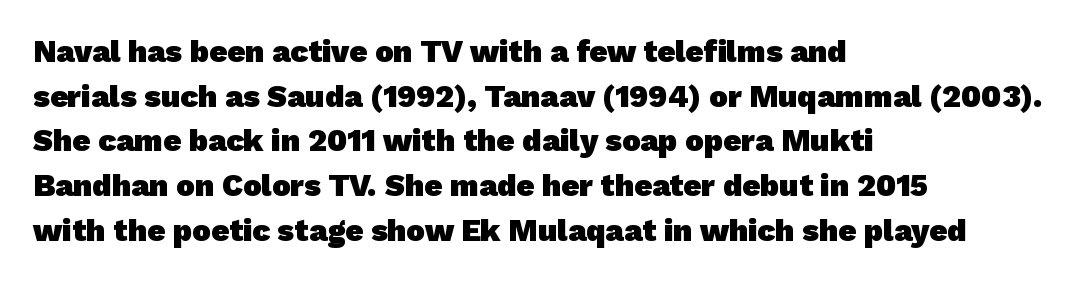
{"serif": "no", "bold": "yes", "weight": "heavy", "width": "normal", "stroke_contrast": "low", "x_height": "medium", "monospaced": "no", "underline": "no", "align": "left", "line_spacing": "normal", "line_spacing_ratio": 1.44, "letter_spacing": "normal", "letter_spacing_em": 0.0, "glyph_px": 31}
